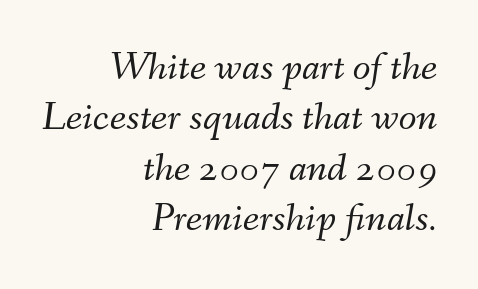
Q: Is the text bold? A: No.
Q: Is the text italic (slanted)? A: Yes, it leans right by about 9 degrees.
Q: Is the text underlined? A: No.
Q: How is the paragraph aligned? A: Right-aligned.
Q: Is the spacing between letters normal or unusually wide? A: Normal.
Q: Width (condensed, normal, or wide)? A: Normal.
Q: Stroke contrast? A: Medium.
Q: x-height? A: Small.
Q: Monospaced? A: No.
